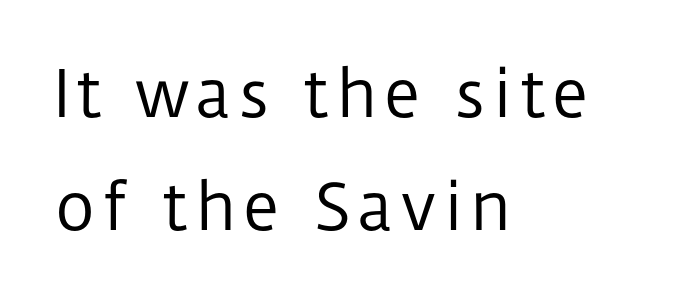
{"serif": "no", "italic": "no", "bold": "no", "weight": "regular", "width": "normal", "stroke_contrast": "low", "x_height": "medium", "monospaced": "no", "underline": "no", "align": "left", "line_spacing_ratio": 1.79, "glyph_px": 63}
